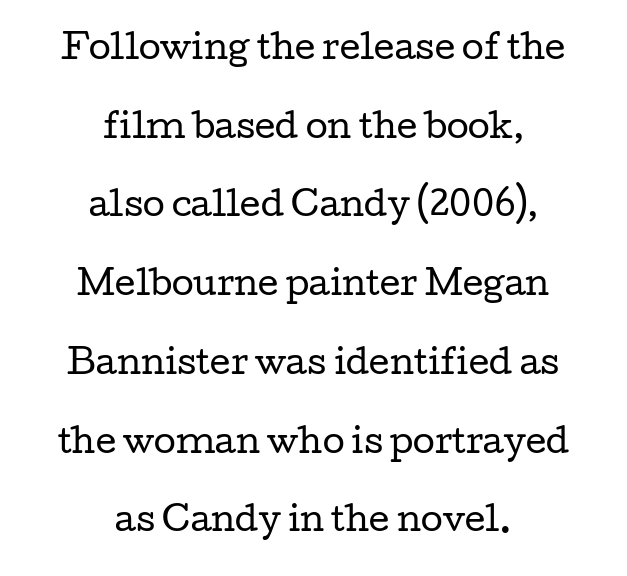
{"serif": "yes", "italic": "no", "bold": "no", "weight": "regular", "width": "wide", "stroke_contrast": "low", "x_height": "medium", "monospaced": "no", "underline": "no", "align": "center", "line_spacing": "loose", "line_spacing_ratio": 2.46, "letter_spacing": "normal", "letter_spacing_em": 0.0, "glyph_px": 32}
